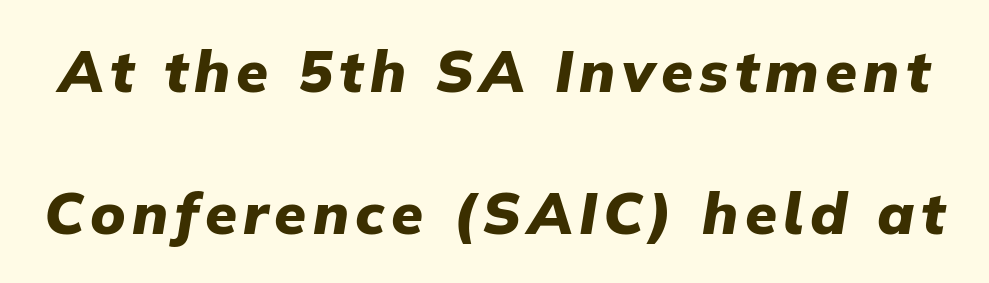
The image shows 58 px heavy type, italic (leaning right); set loose line spacing (2.45x), not underlined; low stroke contrast and a medium x-height.
